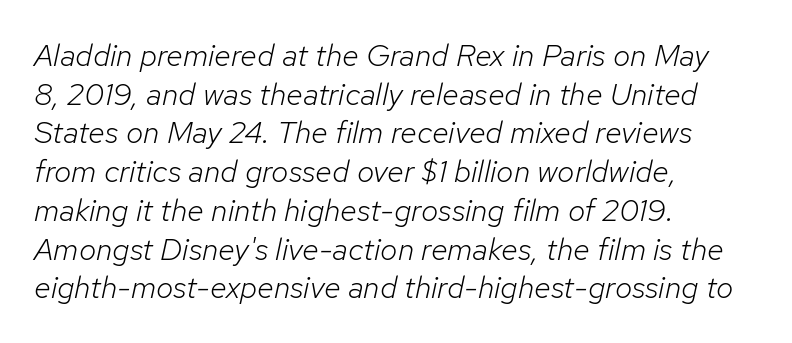
{"italic": "yes", "lean": "right", "slant_degrees": 12, "bold": "no", "weight": "light", "width": "normal", "stroke_contrast": "low", "x_height": "medium", "monospaced": "no", "underline": "no", "align": "left", "line_spacing": "normal", "line_spacing_ratio": 1.25, "letter_spacing": "normal", "letter_spacing_em": 0.0, "glyph_px": 31}
